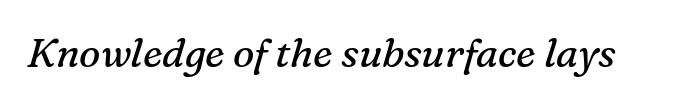
The passage shown has conventional tracking throughout. Is this a fixed-width face? No — the glyphs have proportional, varying widths. The strokes are not fattened; the text isn't bold. The baseline area is clear. Yep, that's italic — everything's leaning.
